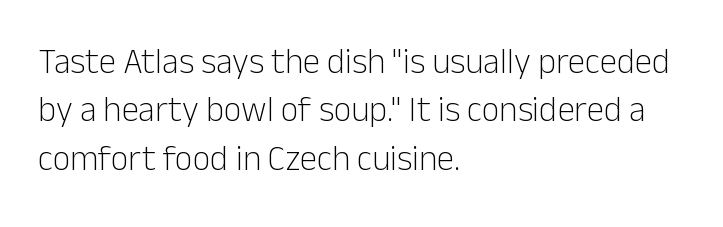
The image shows 35 px light sans-serif type, upright; set left-aligned, normal line spacing (1.38x), normal letter spacing, not underlined; low stroke contrast and a medium x-height.
